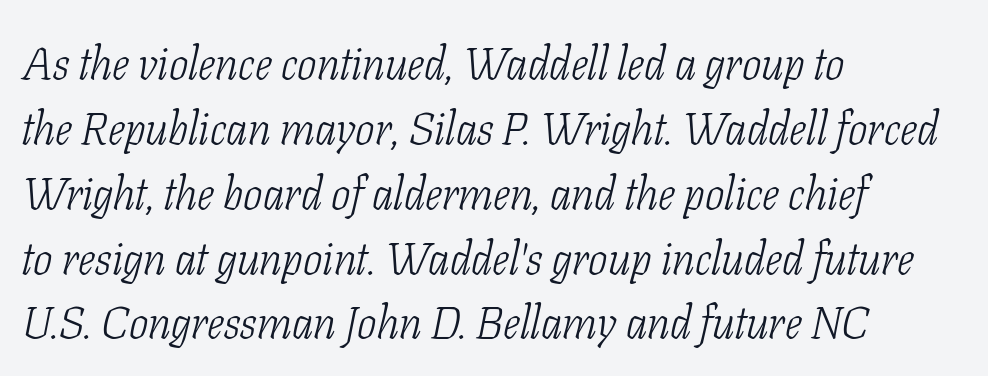
The image shows 46 px light, condensed serif type, italic (leaning right); set left-aligned, normal line spacing (1.41x), normal letter spacing, not underlined; low stroke contrast and a medium x-height.
